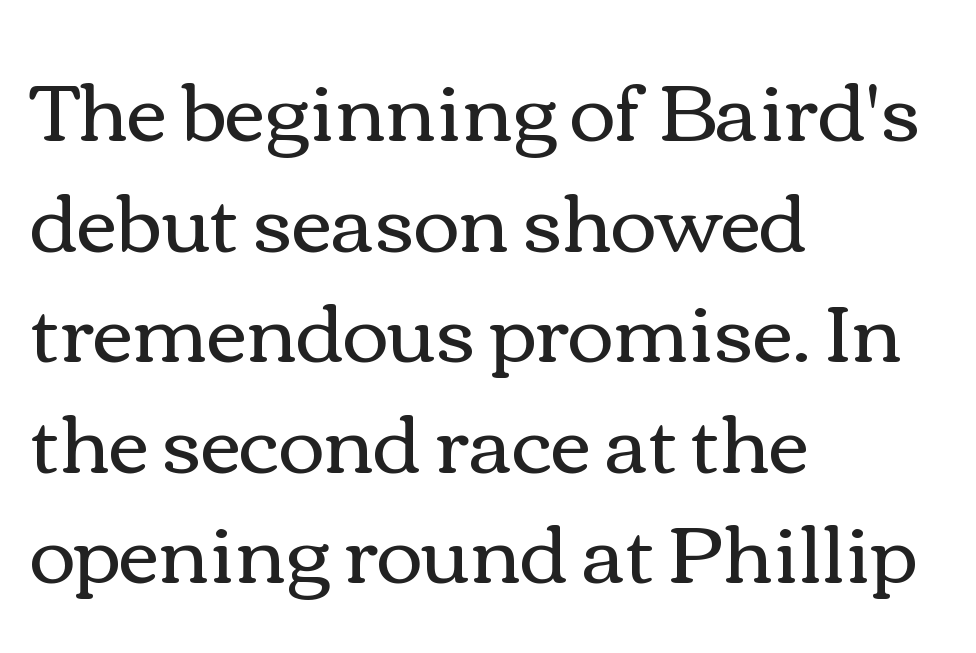
Q: Is the text bold? A: No.
Q: Is the text italic (slanted)? A: No, it is upright.
Q: Is the text underlined? A: No.
Q: How is the paragraph aligned? A: Left-aligned.
Q: Is the spacing between letters normal or unusually wide? A: Normal.
Q: Is the spacing between lines tight, normal or loose? A: Normal.
Q: Width (condensed, normal, or wide)? A: Wide.
Q: Stroke contrast? A: Medium.
Q: x-height? A: Medium.
Q: Monospaced? A: No.
